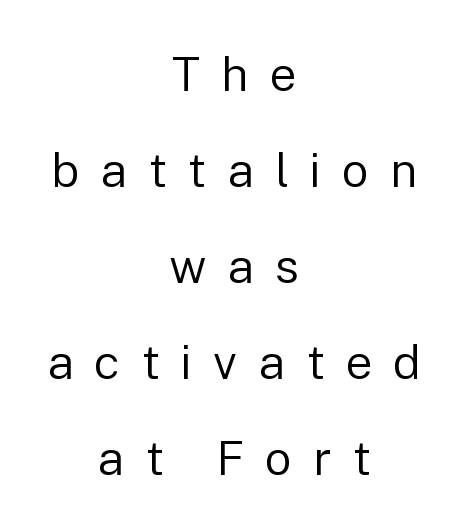
Q: Is the text bold? A: No.
Q: Is the text italic (slanted)? A: No, it is upright.
Q: Is the typeface a serif or a sans-serif typeface? A: Sans-serif.
Q: Is the text underlined? A: No.
Q: How is the paragraph aligned? A: Centered.
Q: Is the spacing between letters normal or unusually wide? A: Unusually wide.
Q: Is the spacing between lines tight, normal or loose? A: Loose.
Q: Width (condensed, normal, or wide)? A: Normal.
Q: Stroke contrast? A: Low.
Q: x-height? A: Medium.
Q: Monospaced? A: No.
